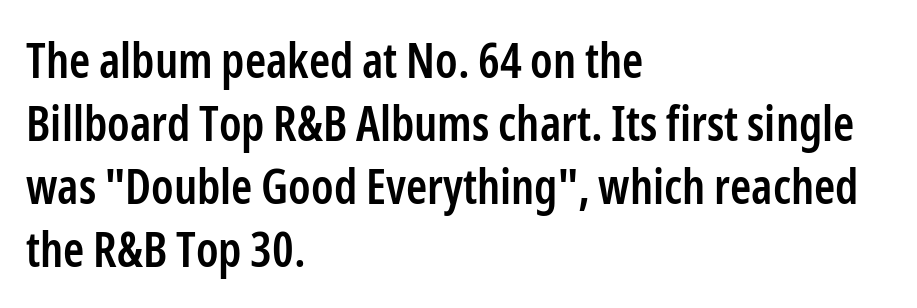
Unlike italic type, these characters show no tilt at all. This rendering employs a face without finishing strokes, i.e., a sans-serif. Visually the block forms a straight wall on the left and a jagged coastline on the right. Looks like regular typesetting: each glyph gets only the width it needs.
